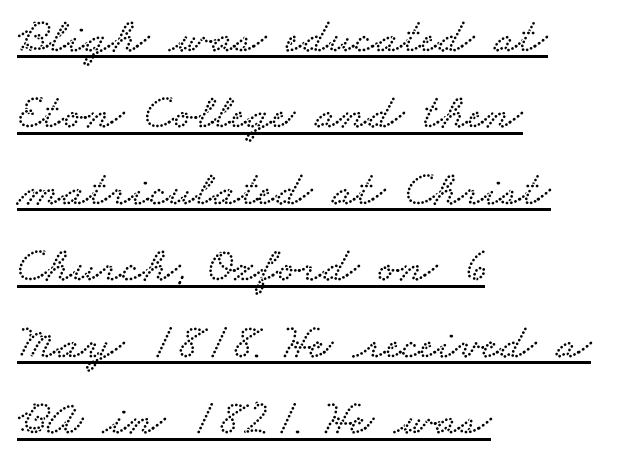
Q: Is the typeface a serif or a sans-serif typeface? A: Serif.
Q: Is the text underlined? A: Yes.
Q: How is the paragraph aligned? A: Left-aligned.
Q: Is the spacing between letters normal or unusually wide? A: Normal.
Q: Is the spacing between lines tight, normal or loose? A: Normal.
Q: Width (condensed, normal, or wide)? A: Wide.
Q: Stroke contrast? A: Low.
Q: x-height? A: Small.
Q: Monospaced? A: No.
